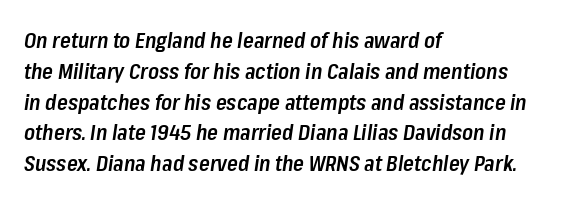
Vertically, the passage feels balanced, rows spaced as you'd expect. Observe the ordinary spacing: letters are neighbours, not strangers. If you drew a ruler down the left edge, every line would touch it. Students, this is semibold: more ink than regular, less than bold.
